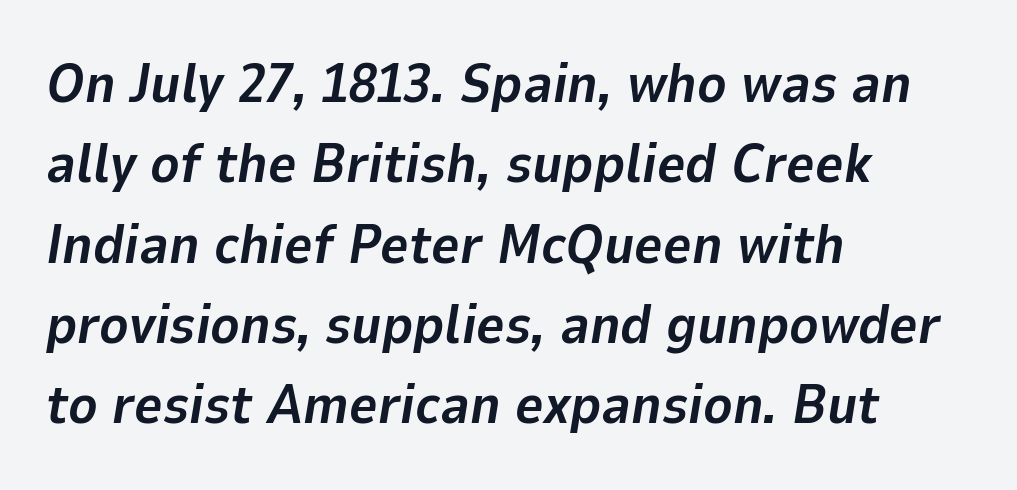
{"italic": "yes", "lean": "right", "slant_degrees": 9, "bold": "yes", "weight": "bold", "width": "normal", "stroke_contrast": "low", "x_height": "medium", "monospaced": "no", "underline": "no", "align": "left", "line_spacing": "normal", "line_spacing_ratio": 1.46, "letter_spacing": "normal", "letter_spacing_em": 0.0, "glyph_px": 55}
